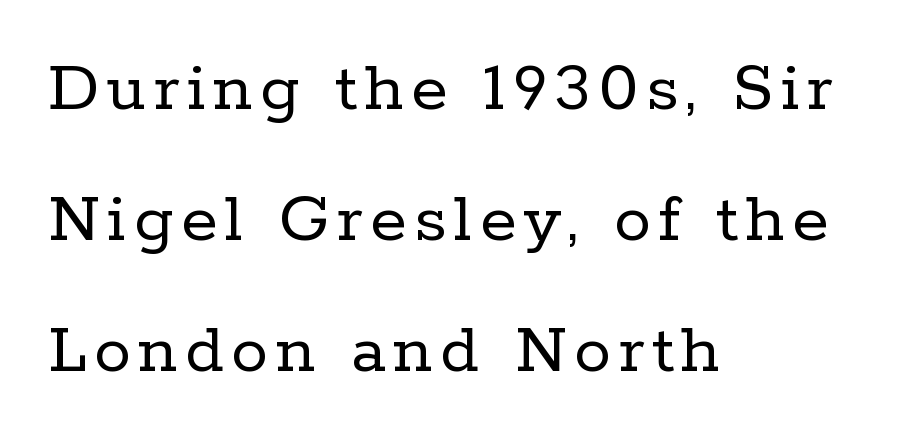
{"serif": "yes", "italic": "no", "bold": "no", "weight": "regular", "width": "normal", "stroke_contrast": "low", "x_height": "medium", "monospaced": "no", "underline": "no", "align": "left", "line_spacing_ratio": 1.77, "glyph_px": 74}
